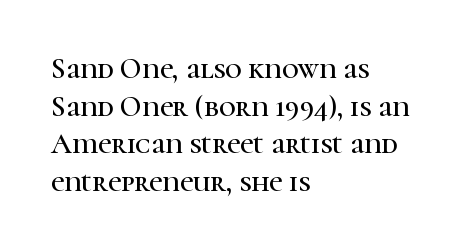
{"serif": "yes", "italic": "no", "width": "normal", "stroke_contrast": "high", "x_height": "medium", "monospaced": "no", "underline": "no", "align": "left", "line_spacing": "normal", "line_spacing_ratio": 1.3, "letter_spacing": "normal", "letter_spacing_em": 0.0, "glyph_px": 29}
